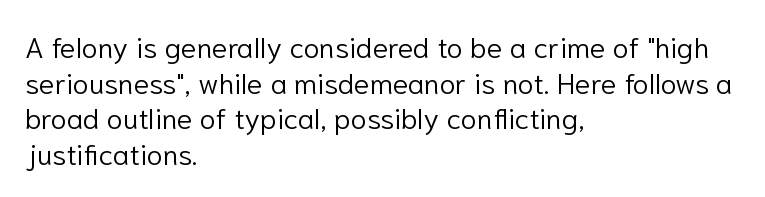
The image shows 29 px light sans-serif type, upright; set left-aligned, line spacing 1.23x, normal letter spacing, not underlined; low stroke contrast and a medium x-height.
